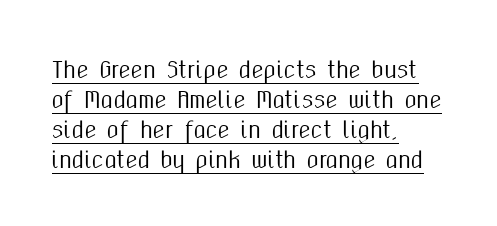
The image shows 22 px text type, upright; set left-aligned, normal line spacing (1.37x), normal letter spacing, underlined.
